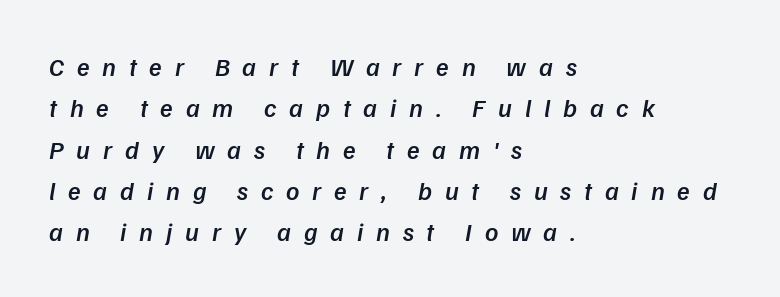
Q: Is the text bold? A: Semi-bold.
Q: Is the text underlined? A: No.
Q: How is the paragraph aligned? A: Left-aligned.
Q: Is the spacing between letters normal or unusually wide? A: Unusually wide.
Q: Is the spacing between lines tight, normal or loose? A: Normal.
